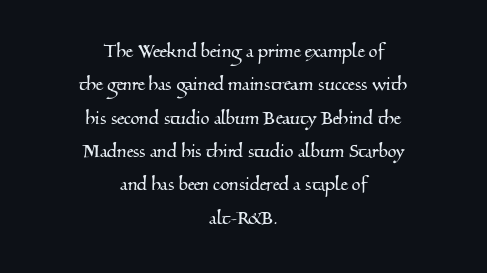
Q: Is the text underlined? A: No.
Q: How is the paragraph aligned? A: Centered.
Q: Is the spacing between letters normal or unusually wide? A: Normal.
Q: Is the spacing between lines tight, normal or loose? A: Normal.
